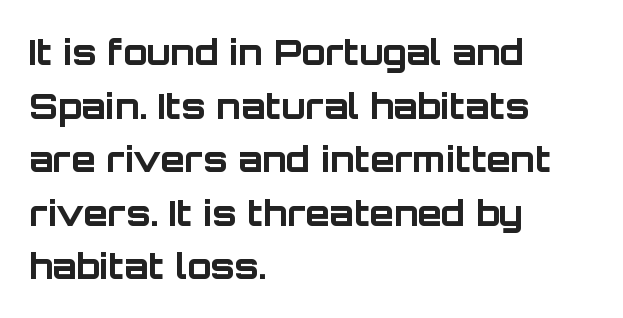
The image shows 35 px bold sans-serif type, upright; set left-aligned, normal line spacing (1.53x), normal letter spacing, not underlined; low stroke contrast and a large x-height.
